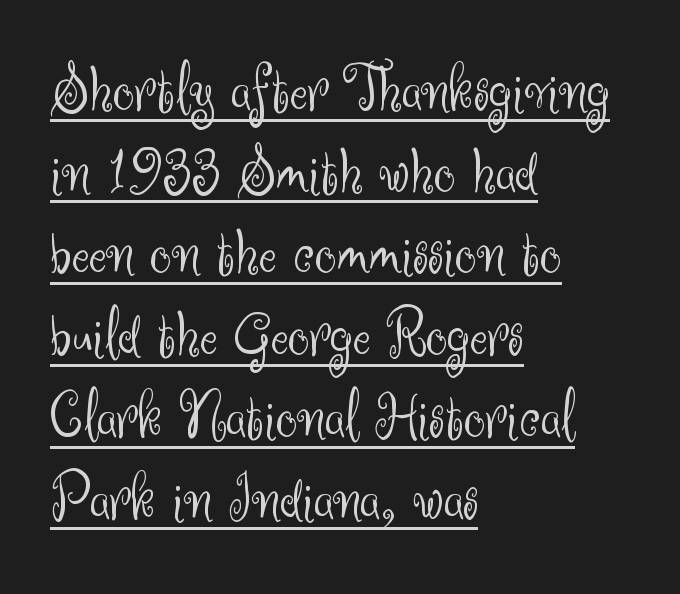
{"serif": "no", "italic": "no", "bold": "no", "weight": "light", "width": "normal", "stroke_contrast": "medium", "x_height": "small", "monospaced": "no", "underline": "yes", "align": "left", "line_spacing_ratio": 1.22, "letter_spacing": "normal", "letter_spacing_em": 0.0, "glyph_px": 67}
